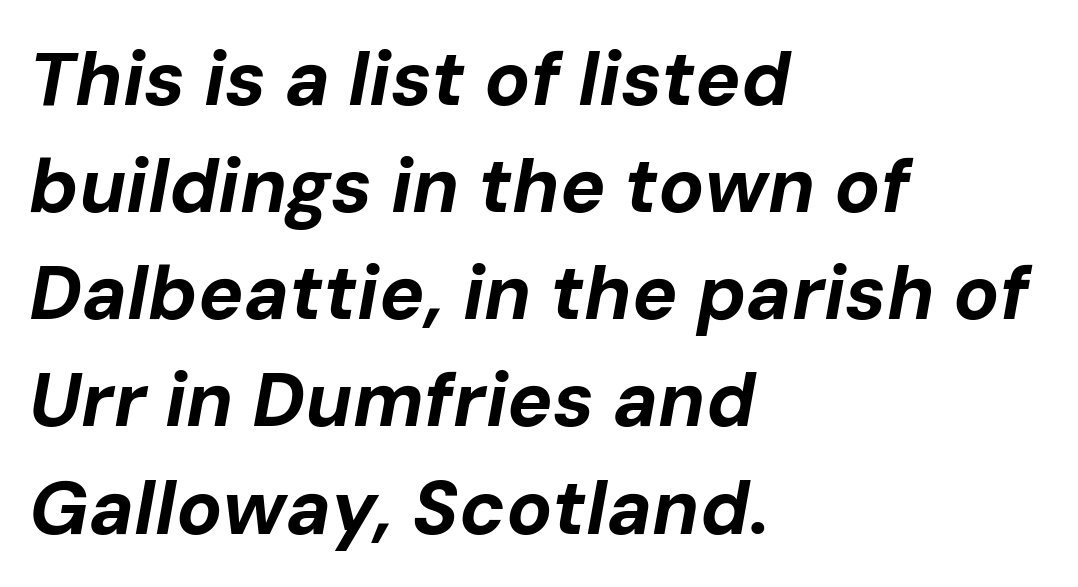
Casual observation: everything's shoved over to the left. Underline: absent. The rows are spaced the way most documents space them. Summary of weight: heavy, a full bold. Varying glyph widths throughout — classic text-font behaviour.
